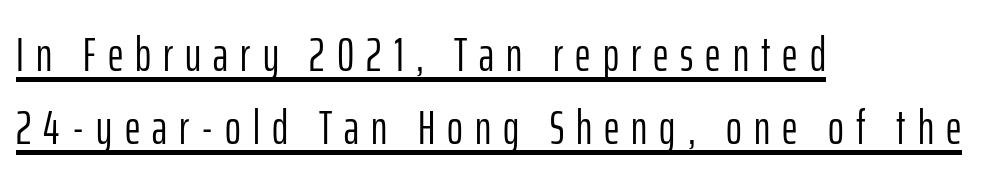
Line spacing here is normal. A classic flush-left, rag-right setting is used for this passage. The gaps between neighbouring characters are conspicuously large. The passage shown is typeset with a sans-serif family. The typesetting does not lean heavy: it is not bold. When letters stand straight like this, we call the style roman or upright.
